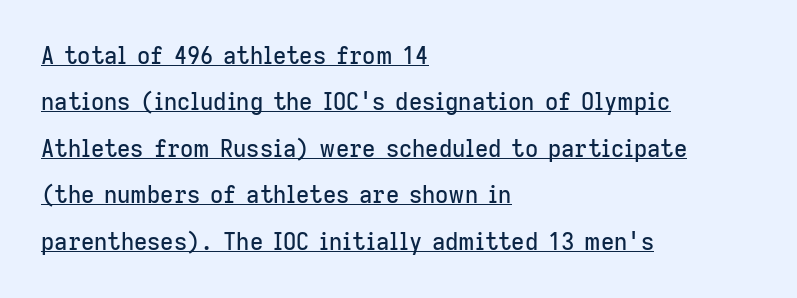
How are the letters spaced? Ordinarily, with no added tracking. This sample uses an upright cut, with every glyph sitting square on the baseline. Line beginnings align vertically; line endings do not. Airy leading. Each line of the rendering has a horizontal stroke beneath the glyphs.
